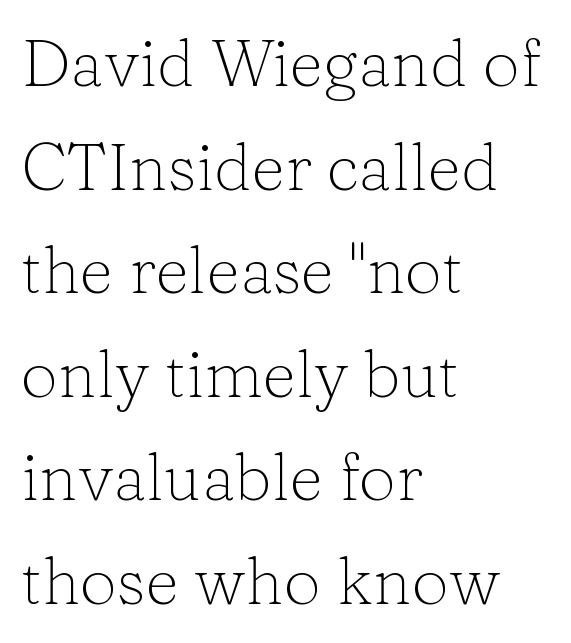
The image shows 66 px light serif type, upright; set left-aligned, normal line spacing (1.57x), normal letter spacing, not underlined; low stroke contrast and a medium x-height.
